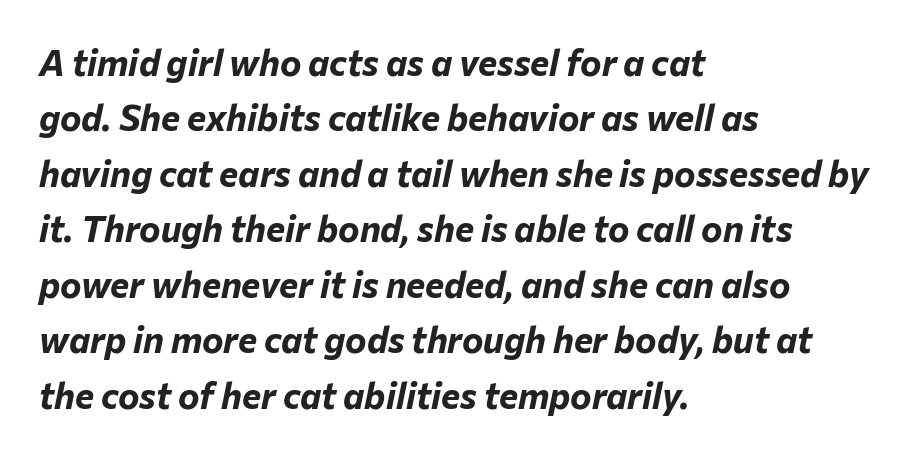
Q: Is the text bold? A: Yes.
Q: Is the text italic (slanted)? A: Yes, it leans right by about 12 degrees.
Q: Is the text underlined? A: No.
Q: How is the paragraph aligned? A: Left-aligned.
Q: Is the spacing between letters normal or unusually wide? A: Normal.
Q: Is the spacing between lines tight, normal or loose? A: Normal.
Q: Width (condensed, normal, or wide)? A: Normal.
Q: Stroke contrast? A: Low.
Q: x-height? A: Medium.
Q: Monospaced? A: No.
